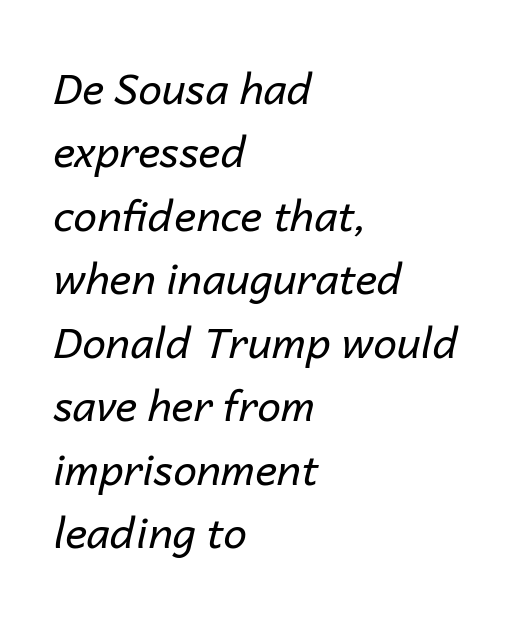
{"italic": "yes", "lean": "right", "slant_degrees": 14, "bold": "no", "weight": "regular", "width": "normal", "stroke_contrast": "low", "x_height": "medium", "monospaced": "no", "underline": "no", "align": "left", "line_spacing": "normal", "line_spacing_ratio": 1.51, "letter_spacing": "normal", "letter_spacing_em": 0.0, "glyph_px": 42}
